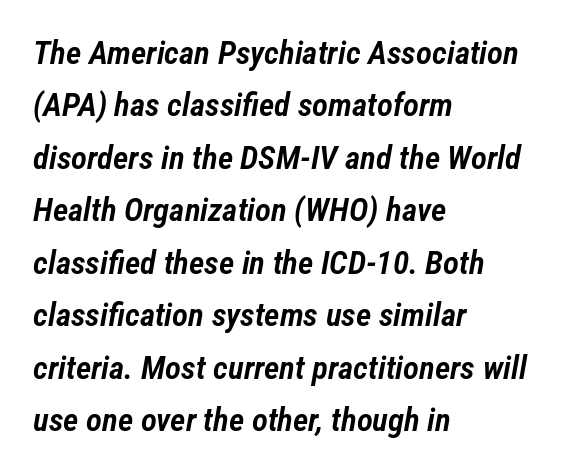
The image shows 33 px semibold, condensed type, italic (leaning right); set left-aligned, normal line spacing (1.59x), normal letter spacing, not underlined; low stroke contrast and a medium x-height.
